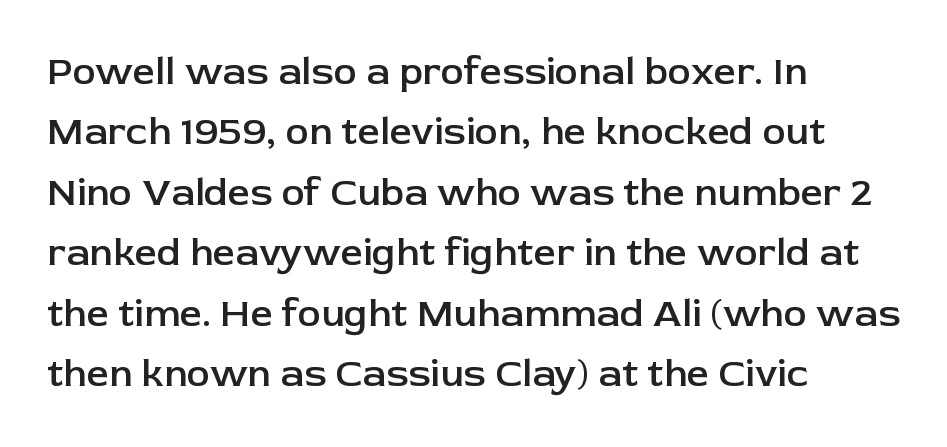
{"serif": "no", "italic": "no", "bold": "semi", "weight": "semibold", "width": "normal", "stroke_contrast": "low", "x_height": "medium", "monospaced": "no", "underline": "no", "align": "left", "line_spacing": "normal", "line_spacing_ratio": 1.55, "letter_spacing": "normal", "letter_spacing_em": 0.0, "glyph_px": 39}
